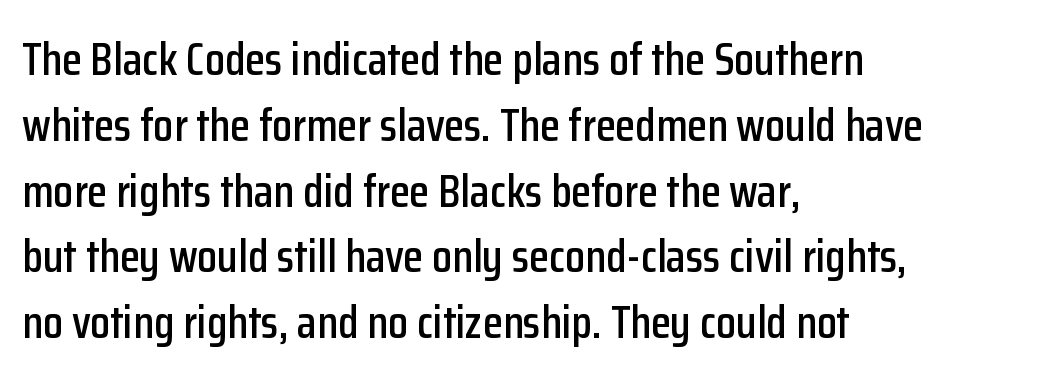
The image shows 46 px condensed sans-serif type, upright; set left-aligned, normal line spacing (1.43x), normal letter spacing, not underlined; low stroke contrast and a medium x-height.
